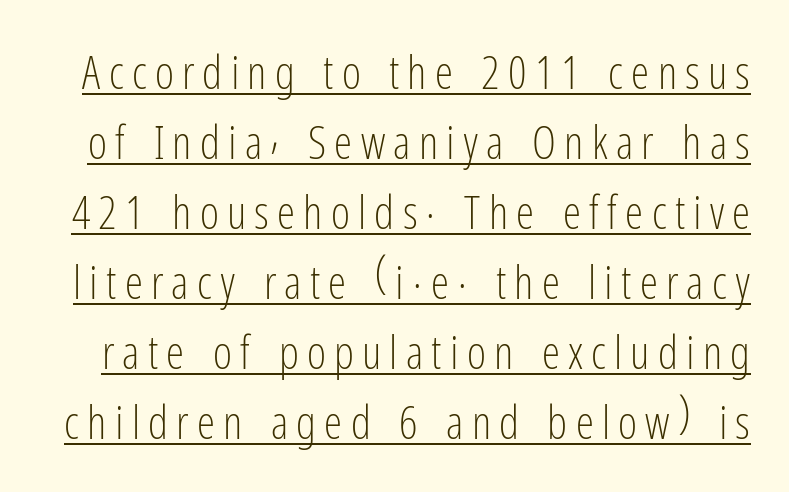
Q: Is the text bold? A: No.
Q: Is the text italic (slanted)? A: No, it is upright.
Q: Is the typeface a serif or a sans-serif typeface? A: Sans-serif.
Q: Is the text underlined? A: Yes.
Q: Is the spacing between lines tight, normal or loose? A: Normal.
Q: Width (condensed, normal, or wide)? A: Condensed.
Q: Stroke contrast? A: Low.
Q: x-height? A: Medium.
Q: Monospaced? A: No.
